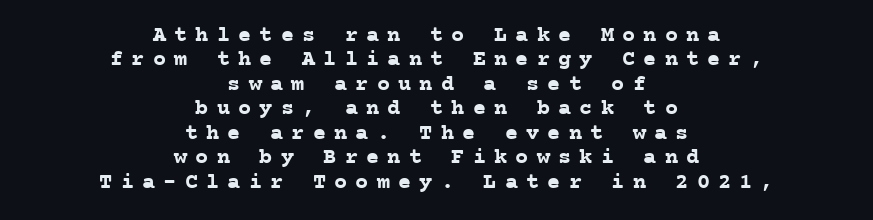
Compared with an ordinary text face, these strokes are far heavier — a full bold. A typesetter would call this heavily tracked-out type. Leftover space on each line is divided equally before and after the words. Vertical strokes here are truly vertical. Baseline-to-baseline distance is barely more than the letter height.
